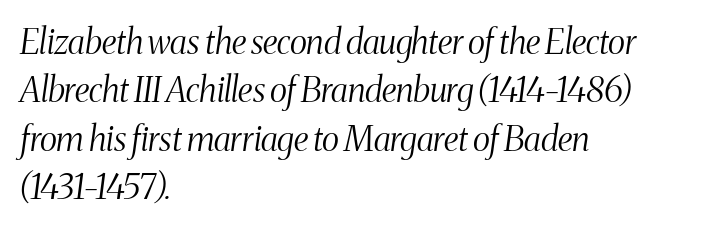
Q: Is the text bold? A: No.
Q: Is the text italic (slanted)? A: Yes, it leans right by about 8 degrees.
Q: Is the typeface a serif or a sans-serif typeface? A: Serif.
Q: Is the text underlined? A: No.
Q: How is the paragraph aligned? A: Left-aligned.
Q: Is the spacing between letters normal or unusually wide? A: Normal.
Q: Is the spacing between lines tight, normal or loose? A: Normal.
Q: Width (condensed, normal, or wide)? A: Condensed.
Q: Stroke contrast? A: Medium.
Q: x-height? A: Medium.
Q: Monospaced? A: No.
